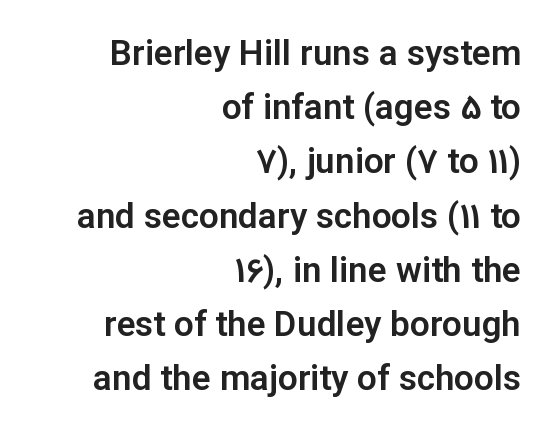
Q: Is the text italic (slanted)? A: No, it is upright.
Q: Is the typeface a serif or a sans-serif typeface? A: Sans-serif.
Q: Is the text underlined? A: No.
Q: How is the paragraph aligned? A: Right-aligned.
Q: Is the spacing between letters normal or unusually wide? A: Normal.
Q: Is the spacing between lines tight, normal or loose? A: Normal.
Q: Width (condensed, normal, or wide)? A: Normal.
Q: Stroke contrast? A: Low.
Q: x-height? A: Medium.
Q: Monospaced? A: No.
